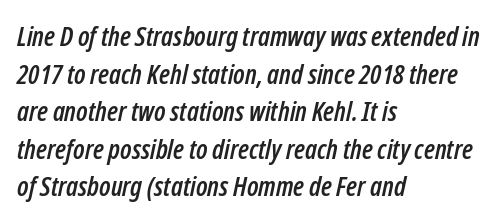
The type is set solid horizontally, with unmodified tracking. Regular leading. Slant detected: the letters are inclined. The strip under each line holds only bare page. Which margin do the lines hug? The left one — the right edge is uneven.
